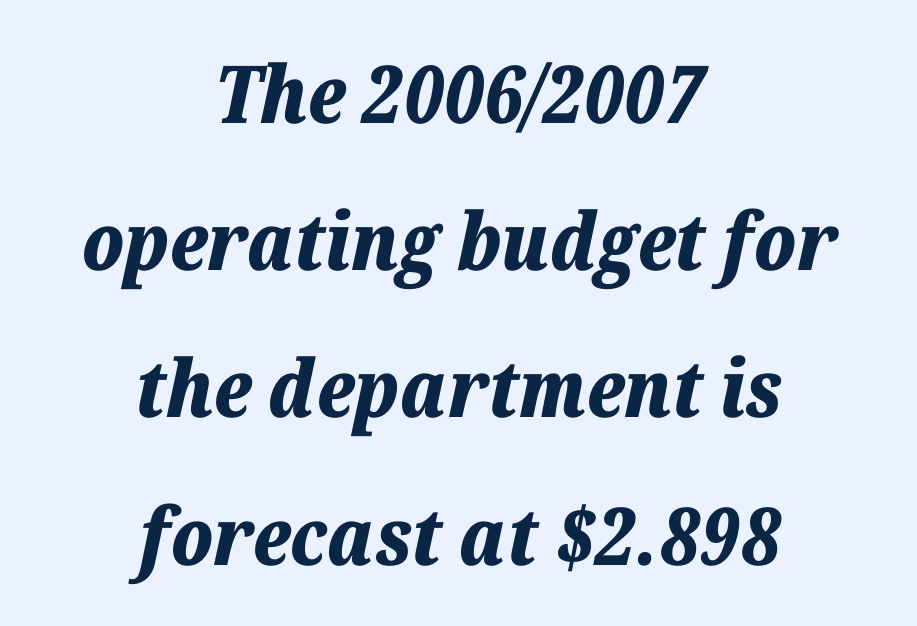
{"italic": "yes", "lean": "right", "slant_degrees": 12, "bold": "yes", "weight": "bold", "width": "normal", "stroke_contrast": "low", "x_height": "medium", "monospaced": "no", "underline": "no", "align": "center", "line_spacing_ratio": 1.84, "letter_spacing": "normal", "letter_spacing_em": 0.0, "glyph_px": 80}
